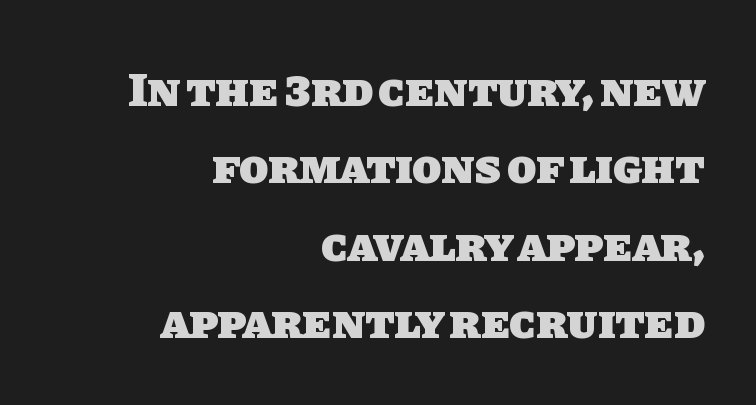
Q: Is the text bold? A: Yes.
Q: Is the typeface a serif or a sans-serif typeface? A: Sans-serif.
Q: Is the text underlined? A: No.
Q: How is the paragraph aligned? A: Right-aligned.
Q: Is the spacing between letters normal or unusually wide? A: Normal.
Q: Is the spacing between lines tight, normal or loose? A: Normal.
Q: Width (condensed, normal, or wide)? A: Normal.
Q: Stroke contrast? A: Low.
Q: x-height? A: Large.
Q: Monospaced? A: No.
